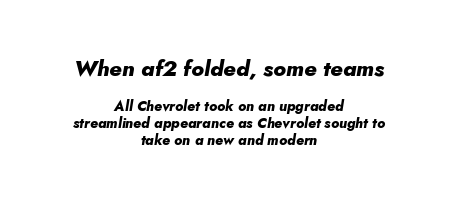
{"italic": "yes", "lean": "right", "slant_degrees": 10, "bold": "yes", "underline": "no", "align": "center", "line_spacing_ratio": 1.2, "letter_spacing": "normal", "letter_spacing_em": 0.0, "larger_block": "first", "size_ratio": 1.57, "glyph_px": 22}
